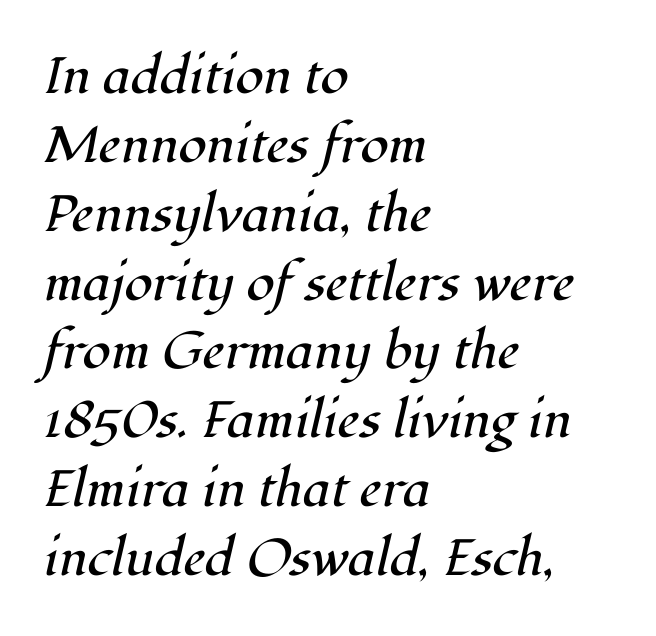
Q: Is the text bold? A: No.
Q: Is the text italic (slanted)? A: Yes, it leans right by about 12 degrees.
Q: Is the typeface a serif or a sans-serif typeface? A: Serif.
Q: Is the text underlined? A: No.
Q: How is the paragraph aligned? A: Left-aligned.
Q: Is the spacing between letters normal or unusually wide? A: Normal.
Q: Is the spacing between lines tight, normal or loose? A: Normal.
Q: Width (condensed, normal, or wide)? A: Normal.
Q: Stroke contrast? A: High.
Q: x-height? A: Medium.
Q: Monospaced? A: No.
